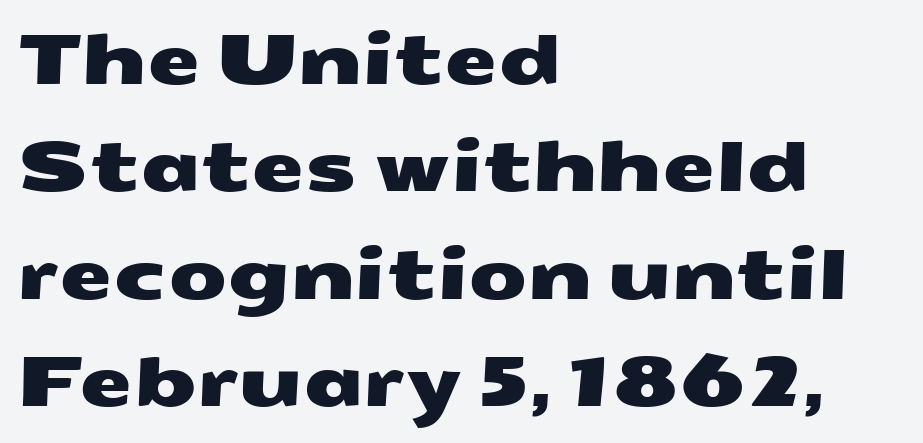
The image shows 68 px wide sans-serif type; set left-aligned, normal line spacing (1.58x), normal letter spacing, not underlined; medium stroke contrast and a medium x-height.
